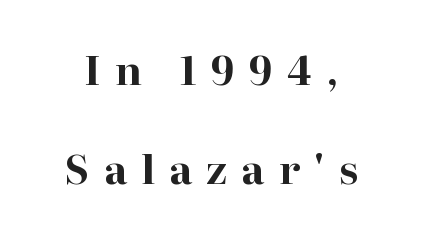
Q: Is the text bold? A: Yes.
Q: Is the text italic (slanted)? A: No, it is upright.
Q: Is the typeface a serif or a sans-serif typeface? A: Serif.
Q: Is the text underlined? A: No.
Q: How is the paragraph aligned? A: Centered.
Q: Is the spacing between letters normal or unusually wide? A: Unusually wide.
Q: Is the spacing between lines tight, normal or loose? A: Loose.
Q: Width (condensed, normal, or wide)? A: Normal.
Q: Stroke contrast? A: High.
Q: x-height? A: Medium.
Q: Monospaced? A: No.
